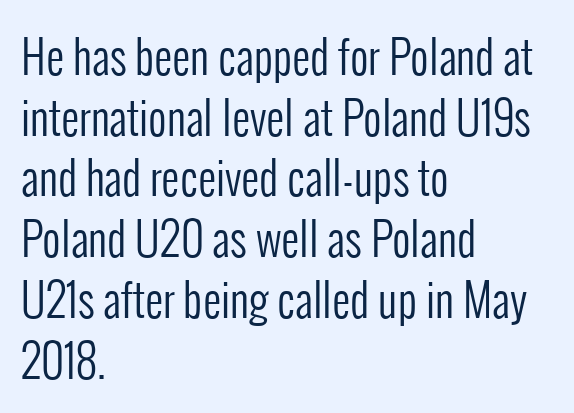
Q: Is the text bold? A: No.
Q: Is the text italic (slanted)? A: No, it is upright.
Q: Is the typeface a serif or a sans-serif typeface? A: Sans-serif.
Q: Is the text underlined? A: No.
Q: How is the paragraph aligned? A: Left-aligned.
Q: Is the spacing between letters normal or unusually wide? A: Normal.
Q: Is the spacing between lines tight, normal or loose? A: Normal.
Q: Width (condensed, normal, or wide)? A: Condensed.
Q: Stroke contrast? A: Low.
Q: x-height? A: Medium.
Q: Monospaced? A: No.
